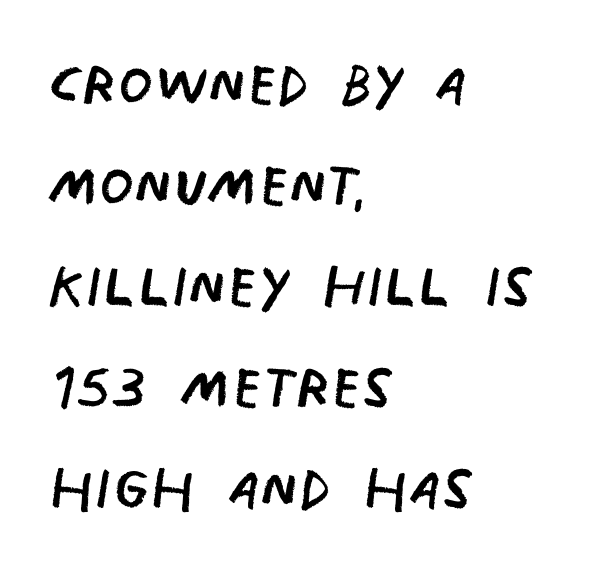
{"serif": "no", "bold": "no", "weight": "regular", "width": "condensed", "stroke_contrast": "low", "x_height": "large", "monospaced": "no", "underline": "no", "align": "left", "line_spacing": "normal", "line_spacing_ratio": 1.28, "letter_spacing": "normal", "letter_spacing_em": 0.0, "glyph_px": 79}
